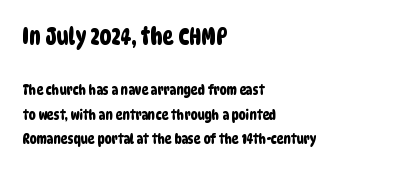
The image shows 23 px text type; set left-aligned, line spacing 1.76x, normal letter spacing, not underlined; the first (top) block is 1.64x larger.
